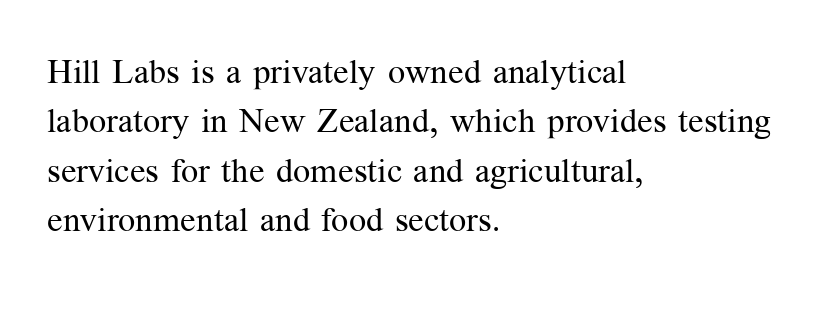
Proportional: the letters do not fall into vertical columns. In terms of letterform style, serifs are clearly present. Unlike italic type, these characters show no tilt at all. Interline gaps are of average width in this sample. The letterforms sit shoulder to shoulder at normal distance. The typesetting does not lean heavy: it is not bold.
